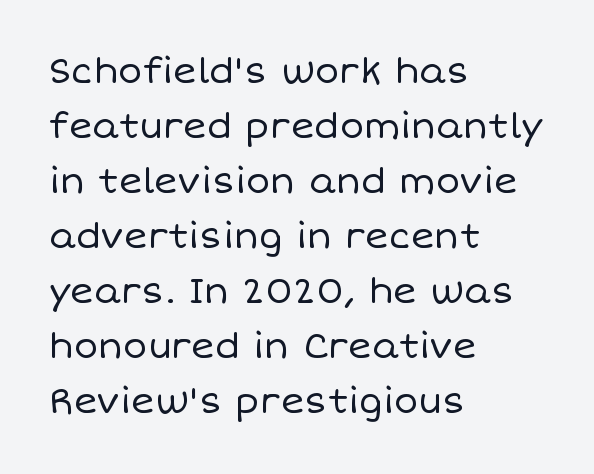
Character widths vary here, with narrow letters taking less room than wide ones. Observe the ordinary spacing: letters are neighbours, not strangers. A quiet, ordinary-to-light weight characterises the typeface. The rendering uses a moderate line-height, typical for paragraphs. Decoration check: the copy has no underline.
